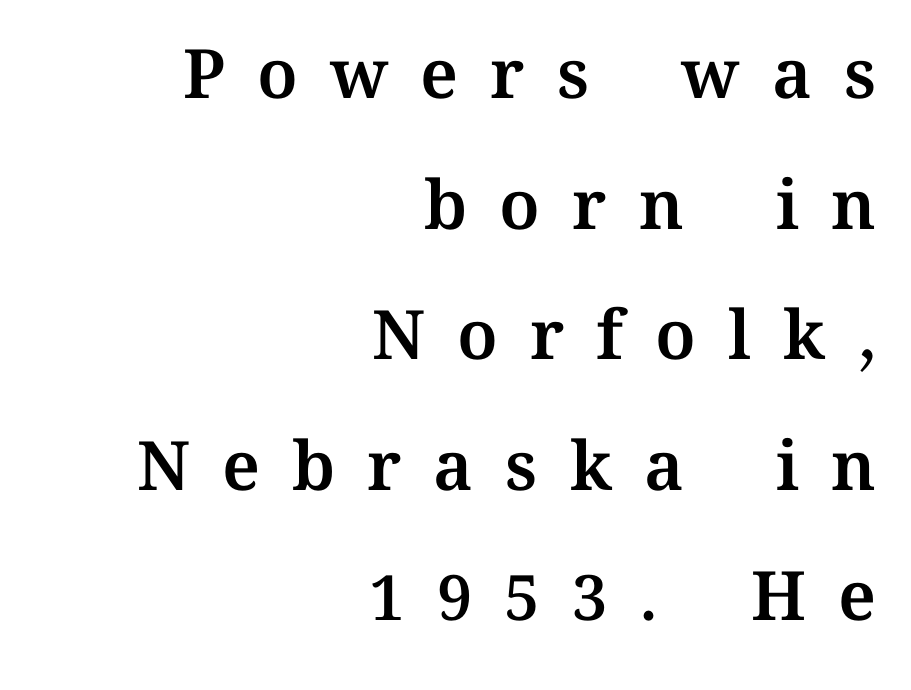
The strip under each line holds only bare page. This is roman type, the default non-slanted kind. Spacing verdict: proportional, widths tailored to each character. Letter spacing: wide.
